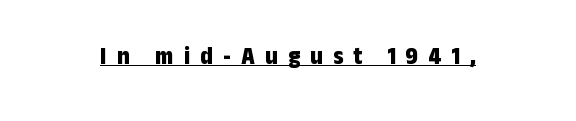
{"italic": "no", "bold": "yes", "underline": "yes", "letter_spacing": "wide", "letter_spacing_em": 0.41, "glyph_px": 25}
